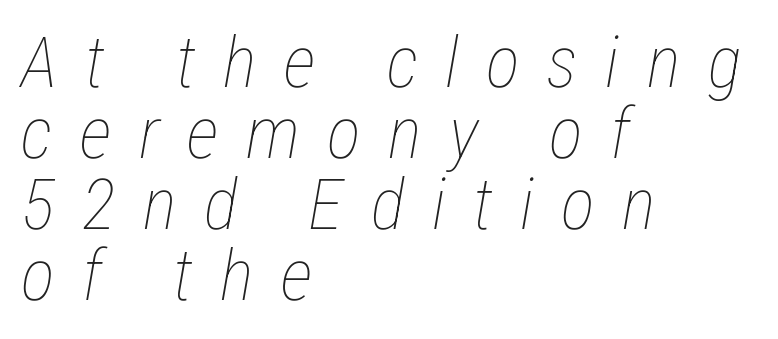
{"italic": "yes", "lean": "right", "slant_degrees": 12, "bold": "no", "weight": "thin", "width": "condensed", "stroke_contrast": "low", "x_height": "medium", "monospaced": "no", "underline": "no", "align": "left", "line_spacing": "tight", "line_spacing_ratio": 1.0, "letter_spacing": "wide", "letter_spacing_em": 0.39, "glyph_px": 71}
